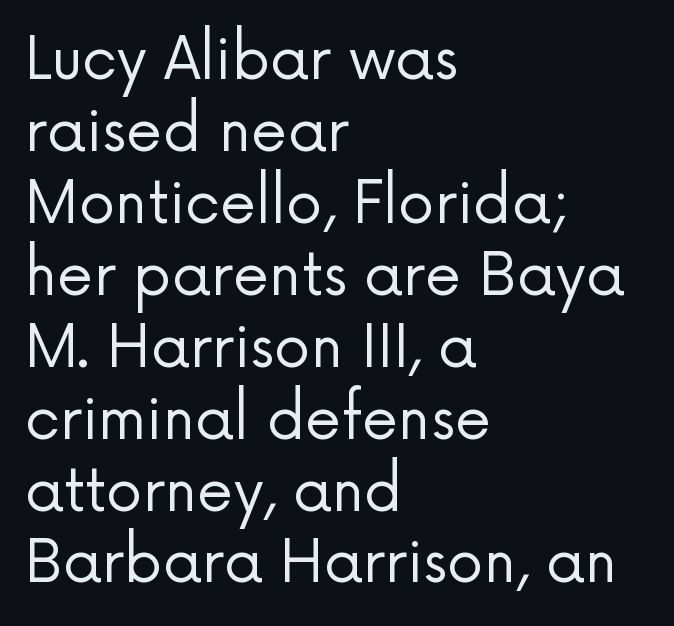
The image shows 58 px regular-weight sans-serif type, upright; set left-aligned, line spacing 1.24x, normal letter spacing, not underlined; low stroke contrast and a medium x-height.
